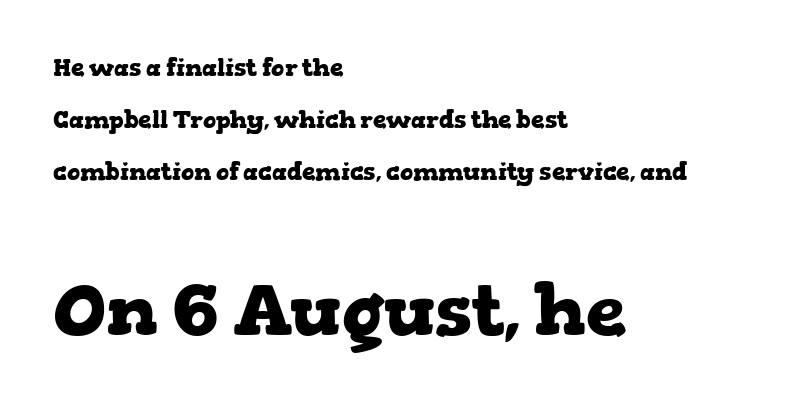
Q: Is the text bold? A: Yes.
Q: Is the text italic (slanted)? A: No, it is upright.
Q: Is the typeface a serif or a sans-serif typeface? A: Serif.
Q: Is the text underlined? A: No.
Q: How is the paragraph aligned? A: Left-aligned.
Q: Is the spacing between letters normal or unusually wide? A: Normal.
Q: Is the spacing between lines tight, normal or loose? A: Loose.
Q: Which block of text is set in a larger size, the first (top) or the second (bottom)? A: The second (bottom) one.
Q: Width (condensed, normal, or wide)? A: Wide.
Q: Stroke contrast? A: Low.
Q: x-height? A: Medium.
Q: Monospaced? A: No.
